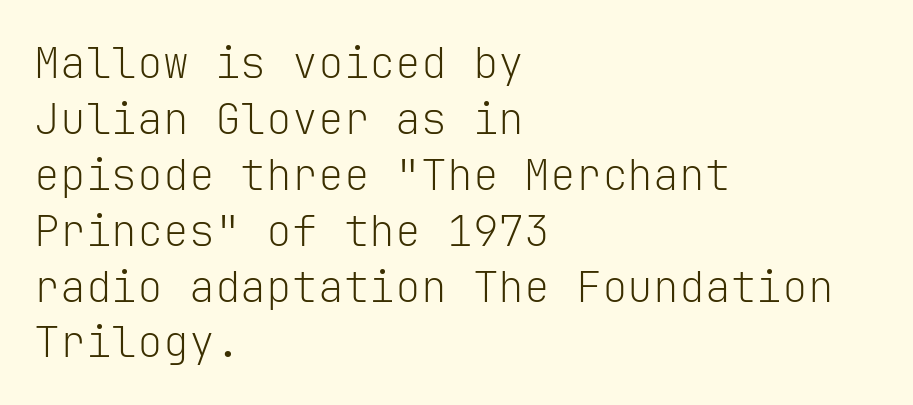
{"serif": "no", "italic": "no", "bold": "no", "weight": "light", "width": "normal", "stroke_contrast": "low", "x_height": "medium", "monospaced": "yes", "underline": "no", "align": "left", "line_spacing": "normal", "line_spacing_ratio": 1.3, "letter_spacing": "normal", "letter_spacing_em": 0.0, "glyph_px": 43}
